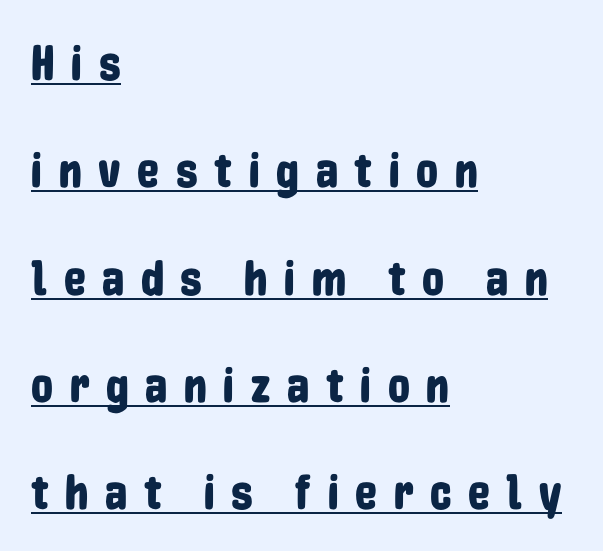
{"serif": "no", "italic": "no", "width": "condensed", "stroke_contrast": "low", "x_height": "medium", "monospaced": "no", "underline": "yes", "align": "left", "line_spacing": "loose", "line_spacing_ratio": 2.19, "letter_spacing": "wide", "letter_spacing_em": 0.34, "glyph_px": 49}
